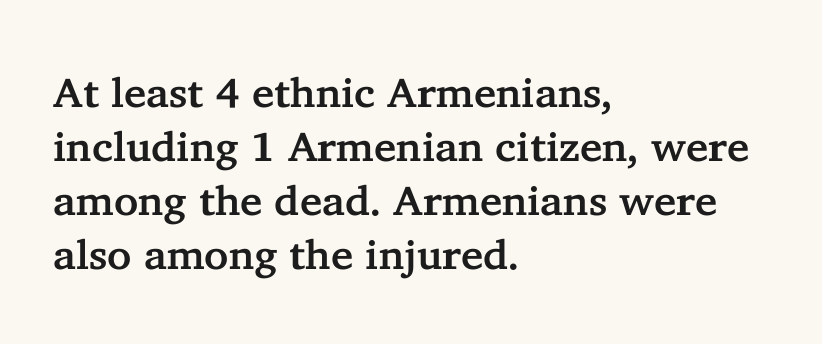
Q: Is the text italic (slanted)? A: No, it is upright.
Q: Is the typeface a serif or a sans-serif typeface? A: Serif.
Q: Is the text underlined? A: No.
Q: How is the paragraph aligned? A: Left-aligned.
Q: Is the spacing between letters normal or unusually wide? A: Normal.
Q: Is the spacing between lines tight, normal or loose? A: Normal.
Q: Width (condensed, normal, or wide)? A: Normal.
Q: Stroke contrast? A: Low.
Q: x-height? A: Medium.
Q: Monospaced? A: No.
